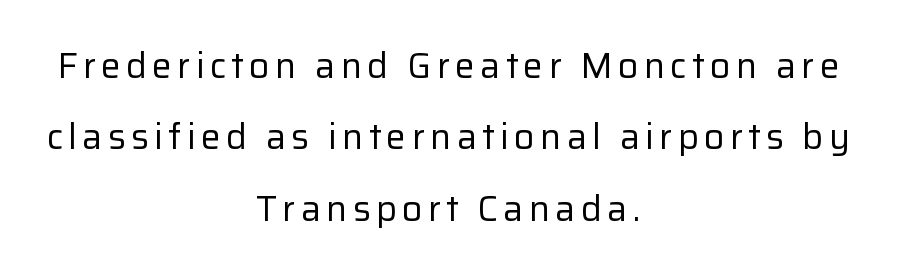
The image shows 36 px regular-weight sans-serif type, upright; set centered, loose line spacing (1.98x), not underlined; low stroke contrast and a medium x-height.
